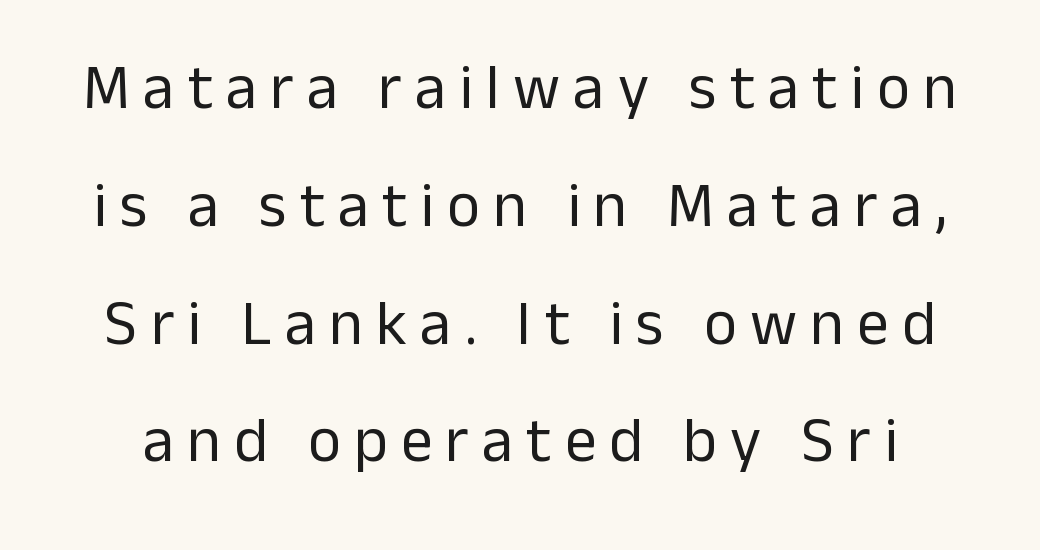
A typesetter would call this heavily tracked-out type. You can tell from the bare stems that sans-serif type was used. Ink coverage per letter is moderate at most. The specimen omits any rule beneath the text block's lines. The letters advance in unequal steps, a hallmark of proportional type.
